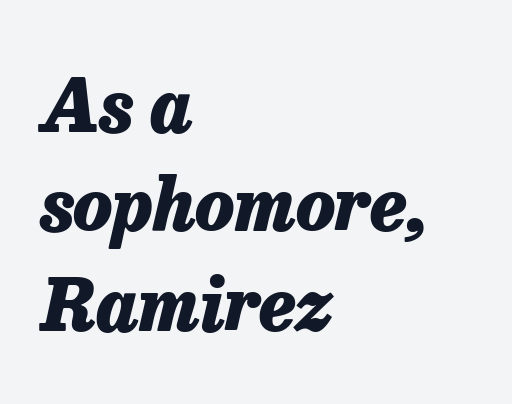
A normal amount of white space separates one row of letters from the next. Italic? Definitely — the glyphs are oblique. Character widths vary here, with narrow letters taking less room than wide ones. Reading down the block, your eye returns to a fixed left position each line. Decoration check: the copy has no underline. I'd describe the lettering as bold — thick and assertive.
